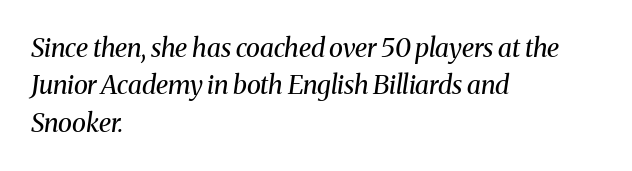
Leading matches the norm, producing a regular column. Every row of glyphs begins at an identical x-position on the left. If you drew a line through each stem, it would be angled. The font sits on the lighter half of the weight spectrum, regular included. A typesetter would call this zero additional tracking. Plain, unruled lines of type.
